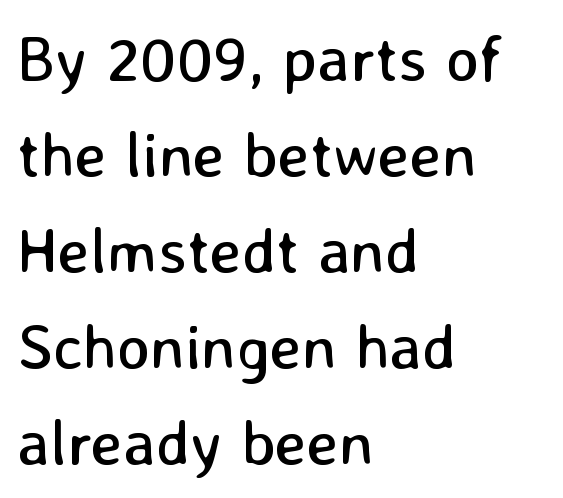
{"serif": "no", "italic": "no", "bold": "no", "weight": "regular", "width": "normal", "stroke_contrast": "low", "x_height": "medium", "monospaced": "no", "underline": "no", "align": "left", "line_spacing": "normal", "line_spacing_ratio": 1.5, "letter_spacing": "normal", "letter_spacing_em": 0.0, "glyph_px": 64}
